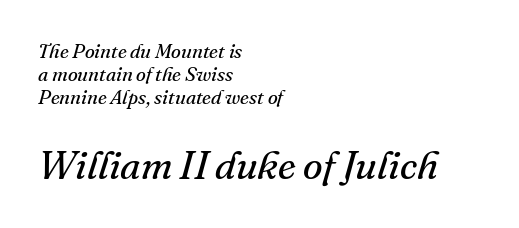
This is oblique type, the kind used for emphasis or titles. The face used here is rendered with its standard letterfit. Clear beneath every line of the passage. The compositor pushed each line to the left boundary. Think standard paragraph weight, or any step lighter than that.
